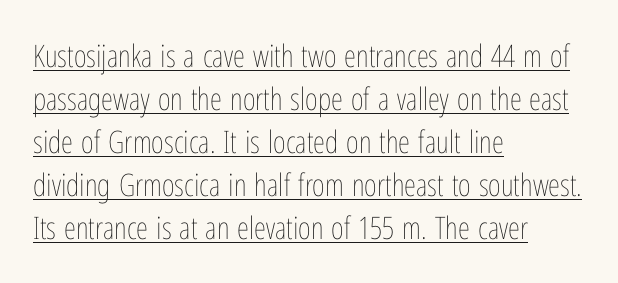
The image shows 31 px thin, condensed type, upright; set left-aligned, normal line spacing (1.39x), normal letter spacing, underlined; low stroke contrast and a medium x-height.
